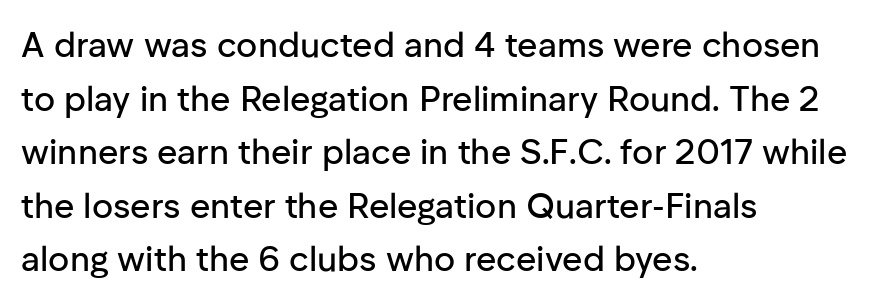
The image shows 35 px sans-serif type, upright; set left-aligned, normal line spacing (1.53x), normal letter spacing, not underlined; low stroke contrast and a medium x-height.
